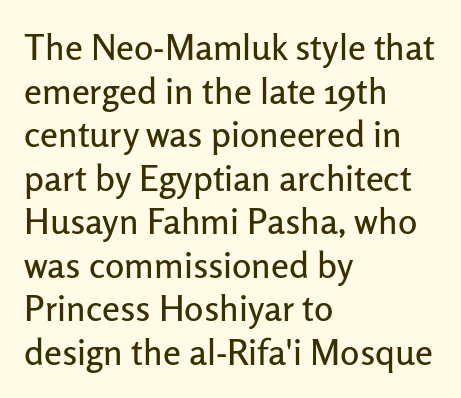
Q: Is the text italic (slanted)? A: No, it is upright.
Q: Is the typeface a serif or a sans-serif typeface? A: Sans-serif.
Q: Is the text underlined? A: No.
Q: How is the paragraph aligned? A: Left-aligned.
Q: Is the spacing between letters normal or unusually wide? A: Normal.
Q: Width (condensed, normal, or wide)? A: Normal.
Q: Stroke contrast? A: Low.
Q: x-height? A: Medium.
Q: Monospaced? A: No.
